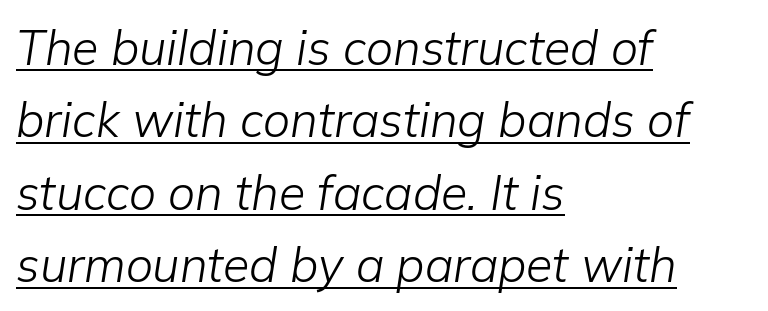
Q: Is the text bold? A: No.
Q: Is the text italic (slanted)? A: Yes, it leans right by about 9 degrees.
Q: Is the text underlined? A: Yes.
Q: How is the paragraph aligned? A: Left-aligned.
Q: Is the spacing between letters normal or unusually wide? A: Normal.
Q: Is the spacing between lines tight, normal or loose? A: Normal.
Q: Width (condensed, normal, or wide)? A: Normal.
Q: Stroke contrast? A: Low.
Q: x-height? A: Medium.
Q: Monospaced? A: No.
